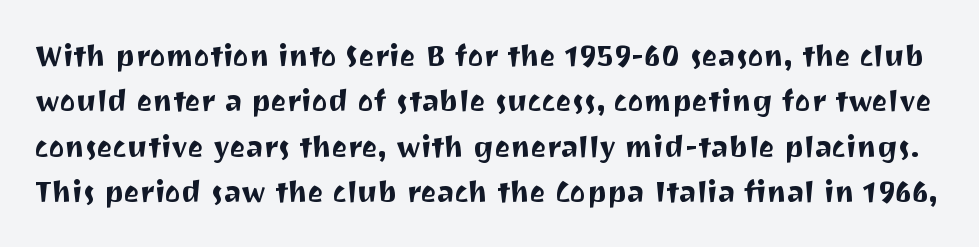
Q: Is the text italic (slanted)? A: No, it is upright.
Q: Is the typeface a serif or a sans-serif typeface? A: Sans-serif.
Q: Is the text underlined? A: No.
Q: Is the spacing between letters normal or unusually wide? A: Normal.
Q: Is the spacing between lines tight, normal or loose? A: Normal.
Q: Width (condensed, normal, or wide)? A: Normal.
Q: Stroke contrast? A: Medium.
Q: x-height? A: Medium.
Q: Monospaced? A: No.
